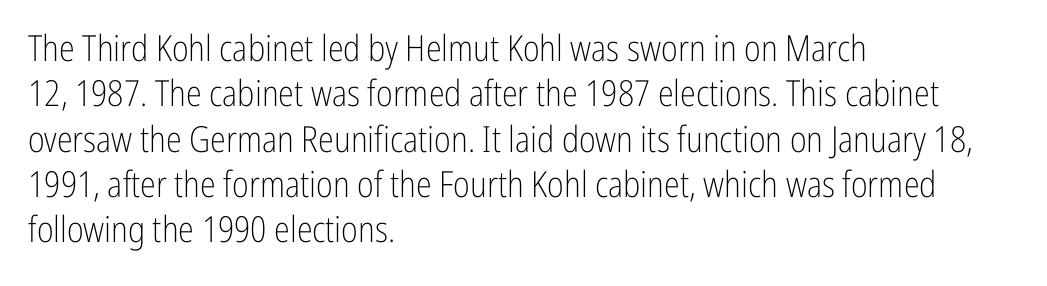
{"serif": "no", "italic": "no", "bold": "no", "weight": "light", "width": "condensed", "stroke_contrast": "low", "x_height": "medium", "monospaced": "no", "underline": "no", "align": "left", "line_spacing": "normal", "line_spacing_ratio": 1.26, "letter_spacing": "normal", "letter_spacing_em": 0.0, "glyph_px": 36}
